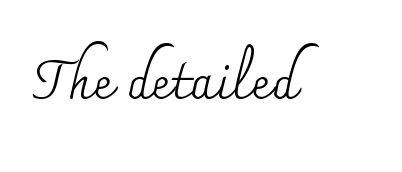
Q: Is the text bold? A: No.
Q: Is the text italic (slanted)? A: Yes.
Q: Is the typeface a serif or a sans-serif typeface? A: Serif.
Q: Is the text underlined? A: No.
Q: Is the spacing between letters normal or unusually wide? A: Normal.
Q: Width (condensed, normal, or wide)? A: Normal.
Q: Stroke contrast? A: Medium.
Q: x-height? A: Small.
Q: Monospaced? A: No.
